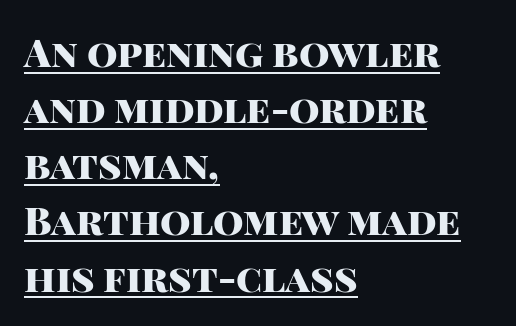
The image shows 39 px heavy sans-serif type, upright; set left-aligned, normal line spacing (1.44x), normal letter spacing, underlined; high stroke contrast and a large x-height.
